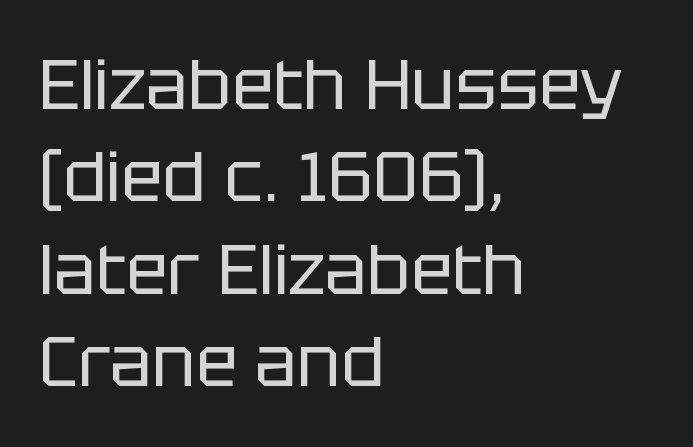
A typesetter would call this leading conventional body-copy spacing. Typographically, this falls in the sans-serif category. In terms of letterspacing, this is plain default setting. This reads as an unemphasized weight, regular at the heaviest. The compositor pushed each line to the left boundary. It's the straight-up-and-down kind of type.
